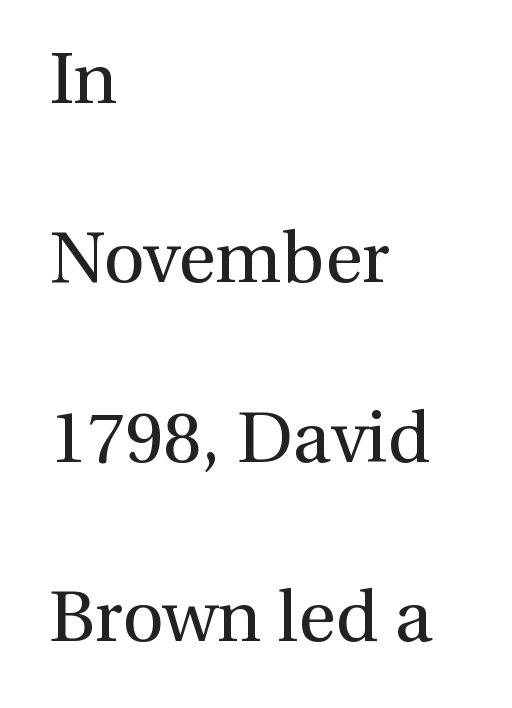
The foot of each line stays bare and open. Examine the stroke ends and you'll spot serifs. This is the regular roman posture of the typeface. The letters advance in unequal steps, a hallmark of proportional type. The strokes carry an ordinary text weight at most. Horizontal alignment here is leftward, the default for most running prose.
